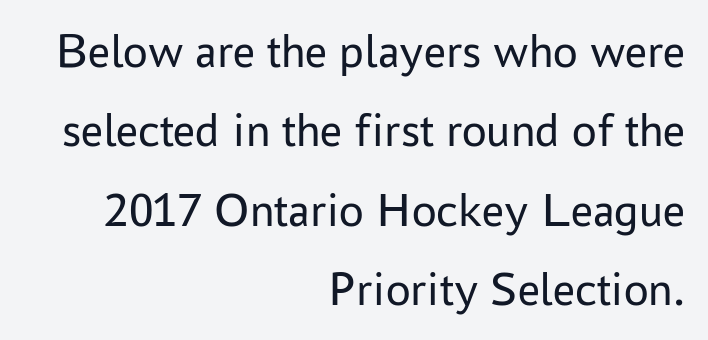
The face looks like a standard text weight, possibly lighter. Is this a sans? Yes — the strokes have no serifs. This sample uses plain, unmodified letter spacing. The letters stand straight up with perfectly vertical stems. The setting favours the right margin, as signatures and pull-quotes sometimes do.
